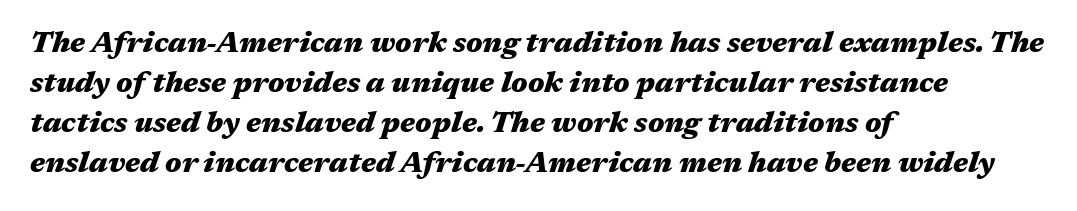
{"italic": "yes", "lean": "right", "slant_degrees": 17, "bold": "yes", "weight": "heavy", "width": "wide", "stroke_contrast": "medium", "x_height": "medium", "monospaced": "no", "underline": "no", "align": "left", "line_spacing": "normal", "line_spacing_ratio": 1.38, "letter_spacing": "normal", "letter_spacing_em": 0.0, "glyph_px": 29}
